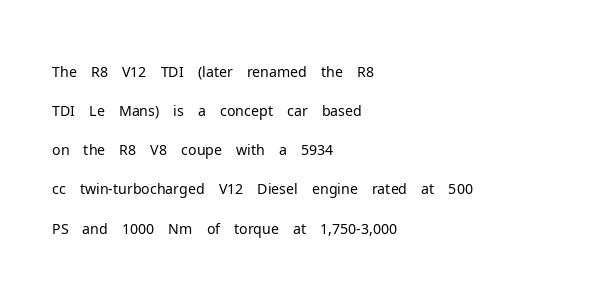
The image shows 29 px light sans-serif type, upright; set left-aligned, normal line spacing (1.35x), normal letter spacing, not underlined; low stroke contrast and a medium x-height.
